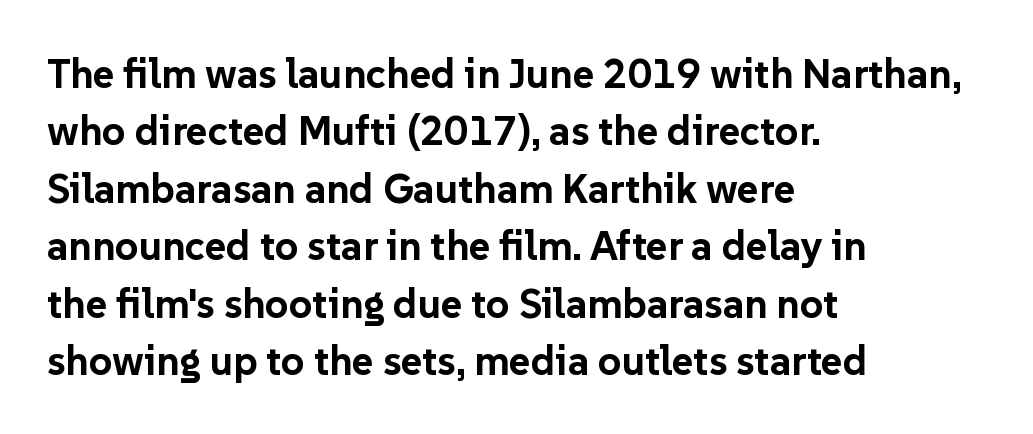
Is this a sans? Yes — the strokes have no serifs. Bold? Absolutely — the strokes are thick and heavy. The horizontal fit of the characters is conventional and even. Is there any slant? The stems are plumb. Proportional: the letters do not fall into vertical columns.
